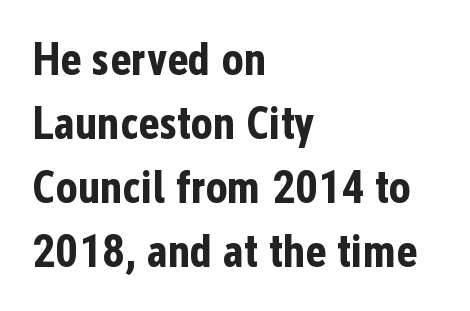
Q: Is the text bold? A: Yes.
Q: Is the text italic (slanted)? A: No, it is upright.
Q: Is the typeface a serif or a sans-serif typeface? A: Sans-serif.
Q: Is the text underlined? A: No.
Q: How is the paragraph aligned? A: Left-aligned.
Q: Is the spacing between letters normal or unusually wide? A: Normal.
Q: Is the spacing between lines tight, normal or loose? A: Normal.
Q: Width (condensed, normal, or wide)? A: Condensed.
Q: Stroke contrast? A: Low.
Q: x-height? A: Medium.
Q: Monospaced? A: No.
